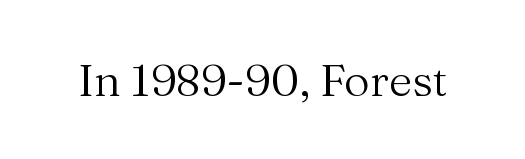
The image shows 45 px regular-weight serif type, upright; set normal letter spacing, not underlined; medium stroke contrast and a medium x-height.
